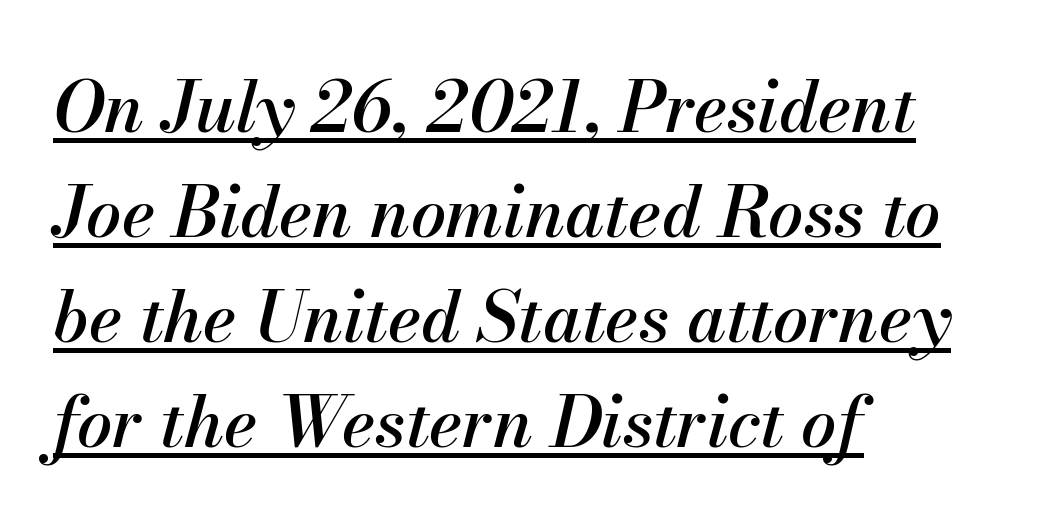
The rendered words wear a rule along their underside. Students, note that the glyphs here touch the page at normal intervals. Caption: multi-line text, flush left, ragged right. Characters are canted at an angle relative to the baseline's perpendicular. Is this a fixed-width face? No — the glyphs have proportional, varying widths.
